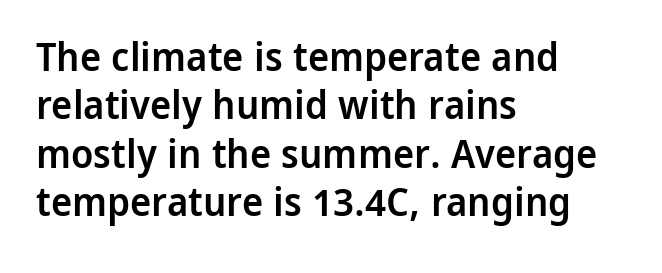
The image shows 40 px semibold sans-serif type, upright; set left-aligned, line spacing 1.21x, normal letter spacing, not underlined; low stroke contrast and a medium x-height.
